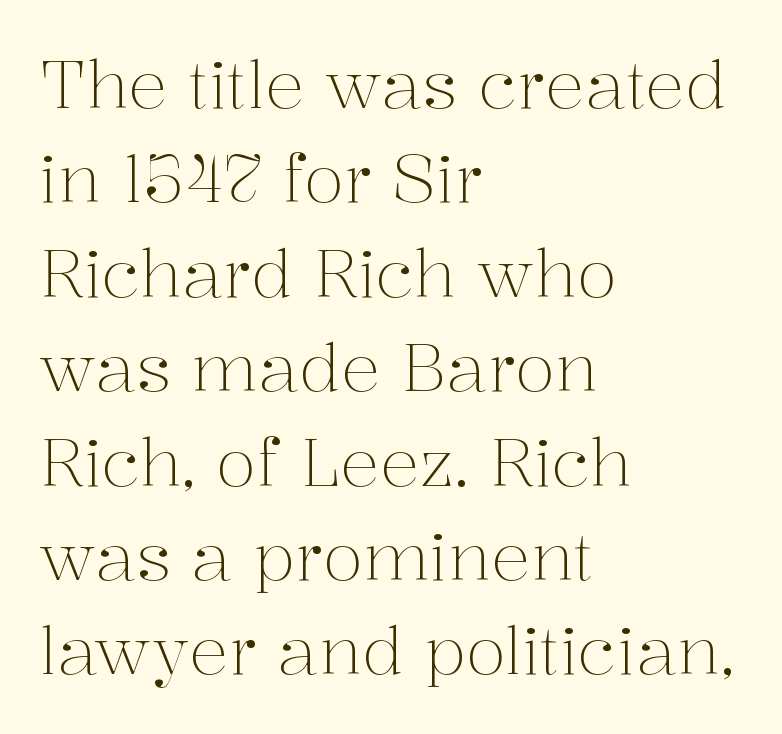
Proportional: the letters do not fall into vertical columns. When letters stand straight like this, we call the style roman or upright. Spacing between characters is what you'd get straight out of the box. Interline gaps are of average width in this sample.
